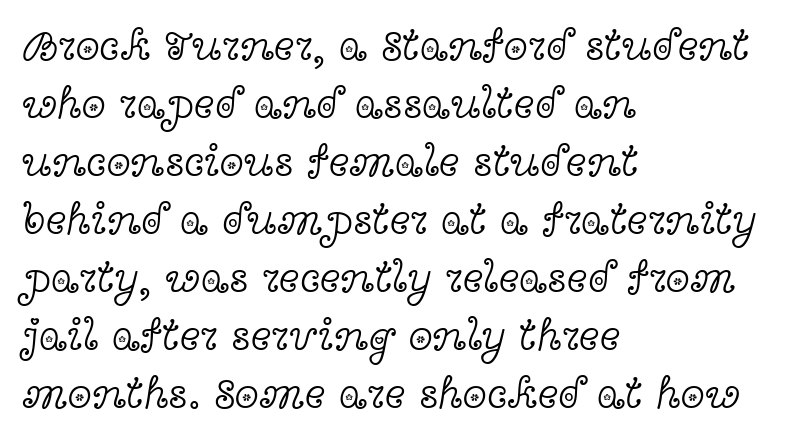
Q: Is the text bold? A: No.
Q: Is the text italic (slanted)? A: No, it is upright.
Q: Is the typeface a serif or a sans-serif typeface? A: Serif.
Q: Is the text underlined? A: No.
Q: How is the paragraph aligned? A: Left-aligned.
Q: Is the spacing between letters normal or unusually wide? A: Normal.
Q: Is the spacing between lines tight, normal or loose? A: Normal.
Q: Width (condensed, normal, or wide)? A: Wide.
Q: x-height? A: Medium.
Q: Monospaced? A: No.
